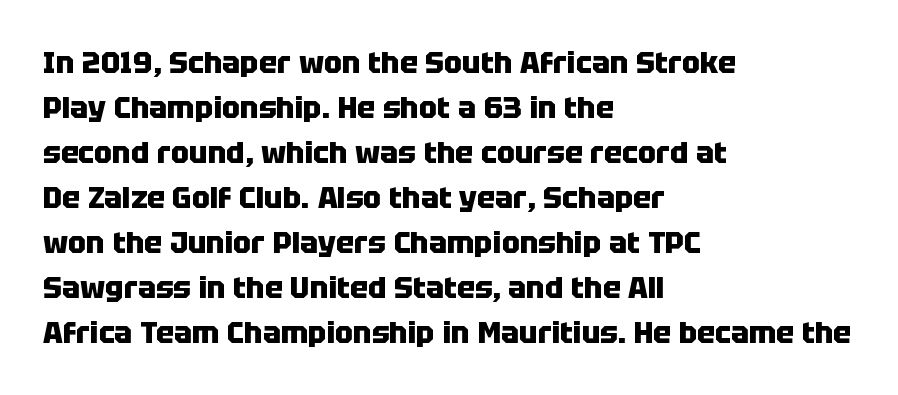
Q: Is the text bold? A: Yes.
Q: Is the text italic (slanted)? A: No, it is upright.
Q: Is the typeface a serif or a sans-serif typeface? A: Sans-serif.
Q: Is the text underlined? A: No.
Q: How is the paragraph aligned? A: Left-aligned.
Q: Is the spacing between letters normal or unusually wide? A: Normal.
Q: Is the spacing between lines tight, normal or loose? A: Normal.
Q: Width (condensed, normal, or wide)? A: Normal.
Q: Stroke contrast? A: Low.
Q: x-height? A: Large.
Q: Monospaced? A: No.
